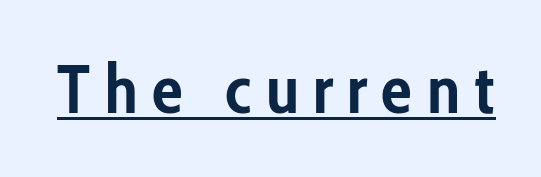
{"serif": "no", "italic": "no", "bold": "yes", "weight": "semibold", "width": "condensed", "stroke_contrast": "low", "x_height": "medium", "monospaced": "no", "underline": "yes", "letter_spacing": "wide", "letter_spacing_em": 0.21, "glyph_px": 69}
